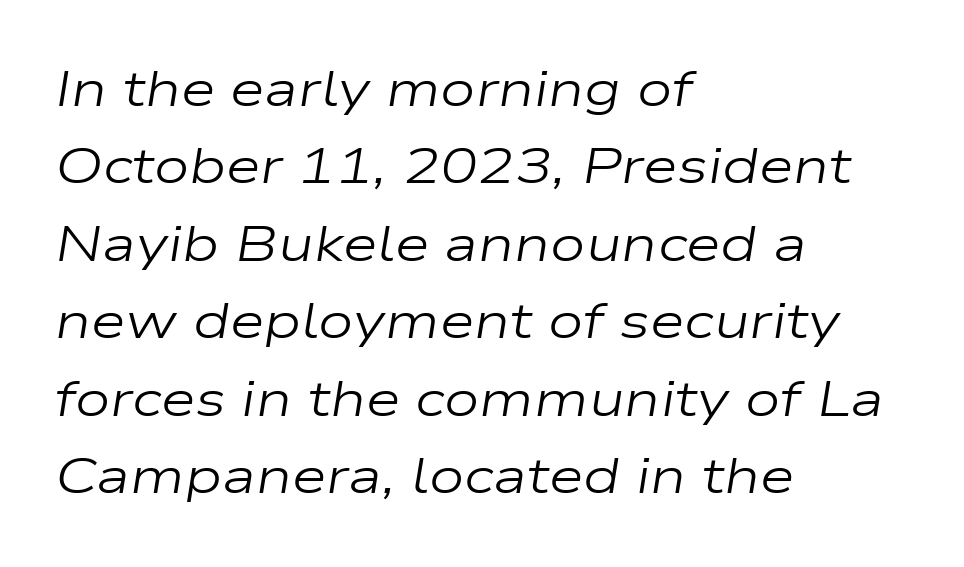
{"italic": "yes", "lean": "right", "slant_degrees": 9, "bold": "no", "weight": "regular", "width": "wide", "stroke_contrast": "low", "x_height": "medium", "monospaced": "no", "underline": "no", "align": "left", "line_spacing": "normal", "line_spacing_ratio": 1.55, "letter_spacing": "normal", "letter_spacing_em": 0.0, "glyph_px": 50}
